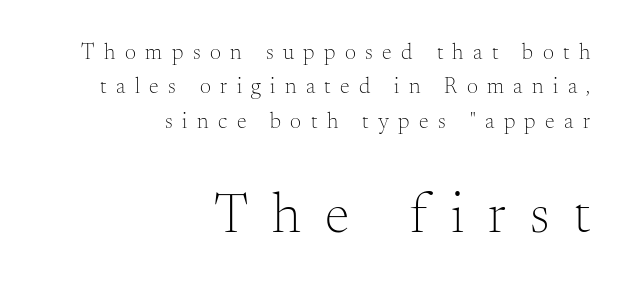
{"serif": "yes", "italic": "no", "bold": "no", "weight": "light", "width": "normal", "stroke_contrast": "medium", "x_height": "small", "monospaced": "no", "underline": "no", "align": "right", "line_spacing": "normal", "line_spacing_ratio": 1.56, "letter_spacing": "wide", "letter_spacing_em": 0.43, "larger_block": "second", "size_ratio": 2.55, "glyph_px": 56}
